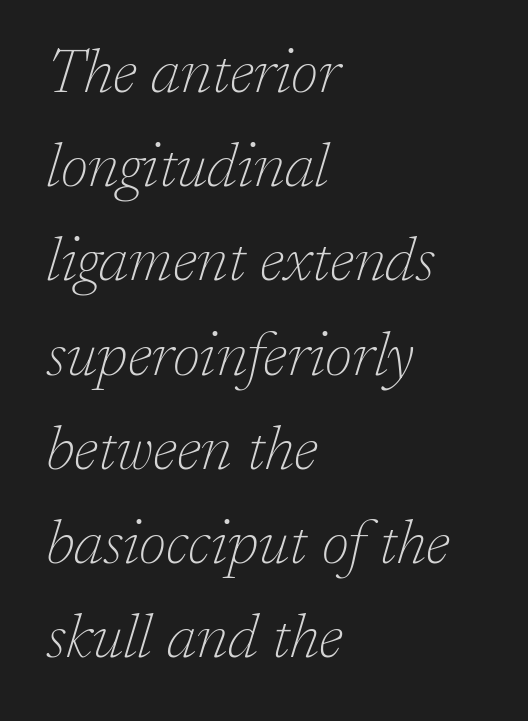
Q: Is the text bold? A: No.
Q: Is the text italic (slanted)? A: Yes, it leans right by about 17 degrees.
Q: Is the typeface a serif or a sans-serif typeface? A: Serif.
Q: Is the text underlined? A: No.
Q: How is the paragraph aligned? A: Left-aligned.
Q: Is the spacing between letters normal or unusually wide? A: Normal.
Q: Is the spacing between lines tight, normal or loose? A: Normal.
Q: Width (condensed, normal, or wide)? A: Normal.
Q: Stroke contrast? A: Low.
Q: x-height? A: Medium.
Q: Monospaced? A: No.
